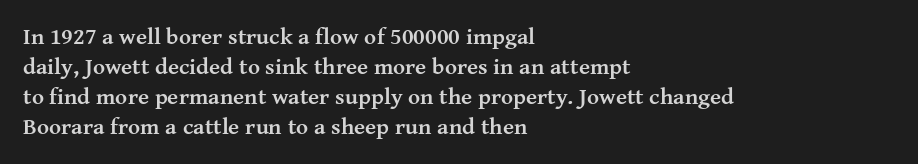
The image shows 23 px bold type, upright; set left-aligned, normal line spacing (1.3x), normal letter spacing, not underlined.
